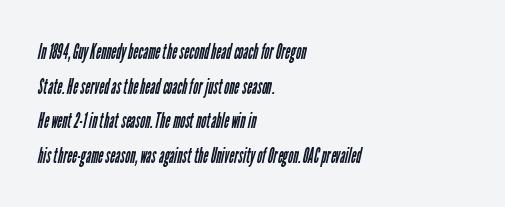
Stroke mass is kept to a normal reading level or below. Whoever set this chose a conventional vertical rhythm. A bare baseline throughout the passage. Short and long lines alike share a common starting point at left.
